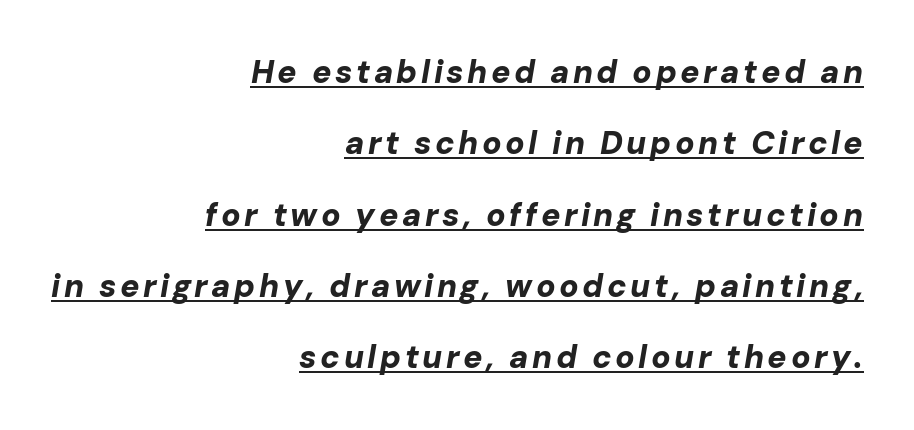
If you drew a line through each stem, it would be angled. A dark, heavy texture on the line: the type is bold. Caption: multi-line text, flush right, ragged left. These characters rest on top of a visible drawn line. In terms of leading, this rendering errs on the spacious side. Character widths vary here, with narrow letters taking less room than wide ones.
